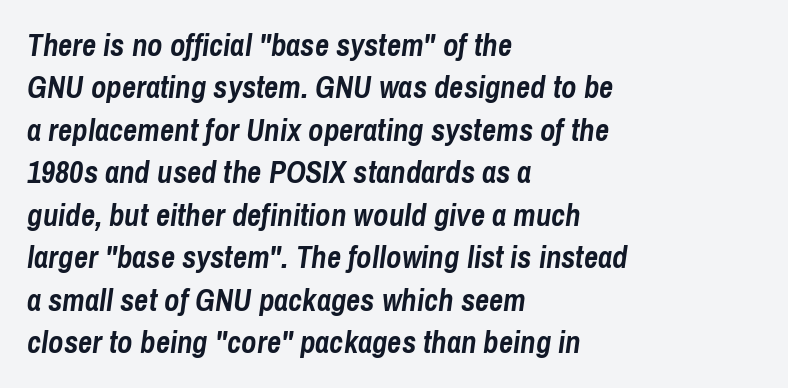
The image shows 31 px semibold, condensed type, italic (leaning right); set left-aligned, normal line spacing (1.37x), normal letter spacing, not underlined; low stroke contrast and a medium x-height.
